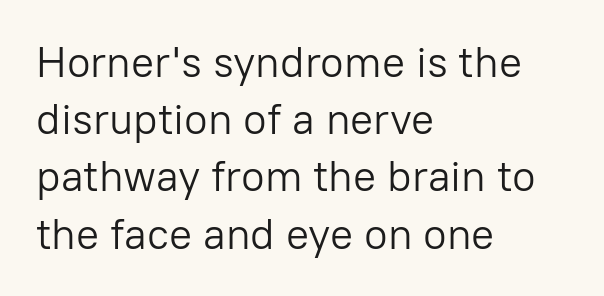
{"serif": "no", "italic": "no", "bold": "no", "weight": "light", "width": "normal", "stroke_contrast": "low", "x_height": "medium", "monospaced": "no", "underline": "no", "align": "left", "line_spacing": "normal", "line_spacing_ratio": 1.33, "letter_spacing": "normal", "letter_spacing_em": 0.0, "glyph_px": 43}
